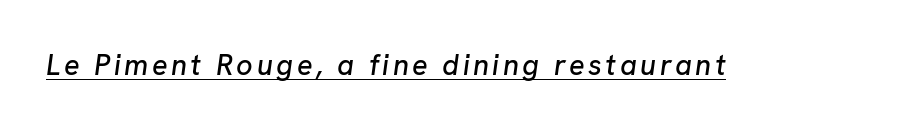
{"italic": "yes", "lean": "right", "slant_degrees": 8, "width": "normal", "stroke_contrast": "low", "x_height": "medium", "monospaced": "no", "underline": "yes", "glyph_px": 29}
